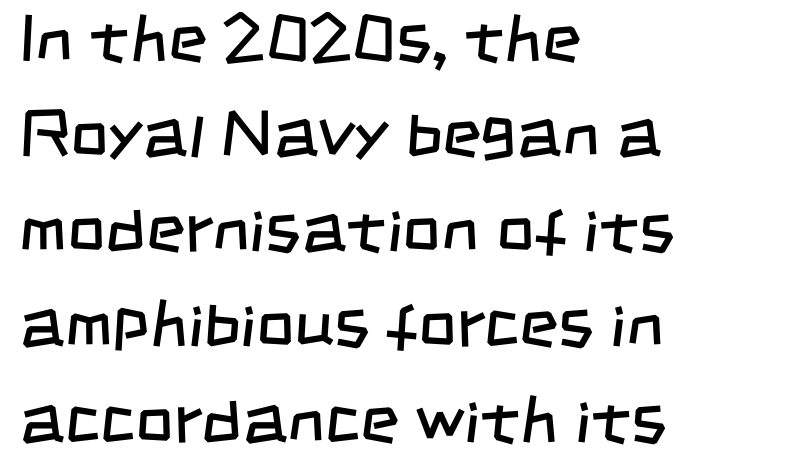
Q: Is the text bold? A: No.
Q: Is the typeface a serif or a sans-serif typeface? A: Sans-serif.
Q: Is the text underlined? A: No.
Q: How is the paragraph aligned? A: Left-aligned.
Q: Is the spacing between letters normal or unusually wide? A: Normal.
Q: Is the spacing between lines tight, normal or loose? A: Normal.
Q: Width (condensed, normal, or wide)? A: Condensed.
Q: Stroke contrast? A: Low.
Q: x-height? A: Large.
Q: Monospaced? A: No.
